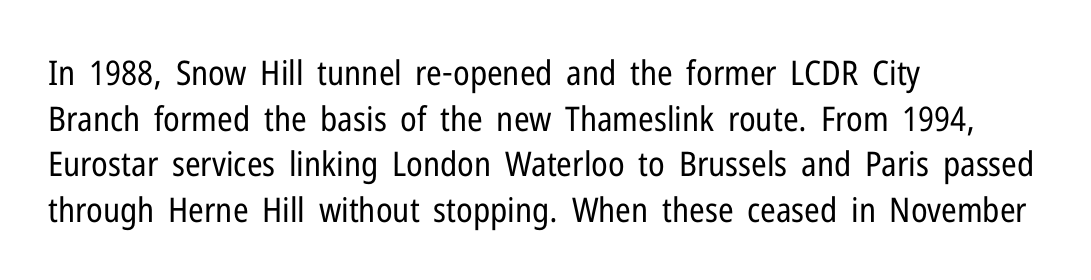
Q: Is the text bold? A: No.
Q: Is the text italic (slanted)? A: No, it is upright.
Q: Is the typeface a serif or a sans-serif typeface? A: Sans-serif.
Q: Is the text underlined? A: No.
Q: How is the paragraph aligned? A: Left-aligned.
Q: Is the spacing between letters normal or unusually wide? A: Normal.
Q: Is the spacing between lines tight, normal or loose? A: Normal.
Q: Width (condensed, normal, or wide)? A: Condensed.
Q: Stroke contrast? A: Low.
Q: x-height? A: Medium.
Q: Monospaced? A: No.
